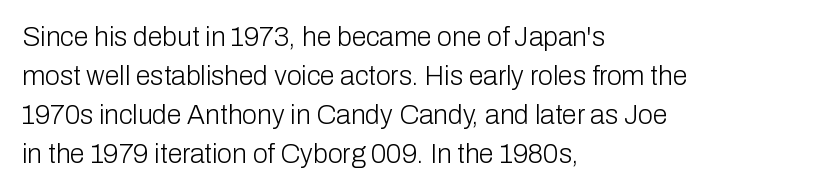
The image shows 27 px text type, upright; set left-aligned, normal line spacing (1.44x), normal letter spacing, not underlined.
